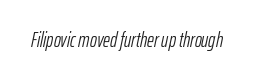
The image shows 21 px text type, italic (leaning right); set normal letter spacing, not underlined.
